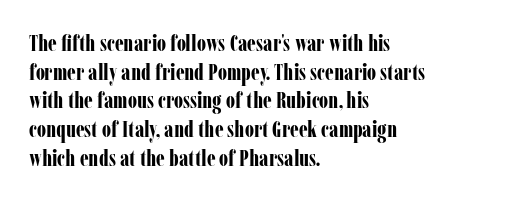
Q: Is the text bold? A: Yes.
Q: Is the text italic (slanted)? A: No, it is upright.
Q: Is the text underlined? A: No.
Q: How is the paragraph aligned? A: Left-aligned.
Q: Is the spacing between letters normal or unusually wide? A: Normal.
Q: Is the spacing between lines tight, normal or loose? A: Normal.
